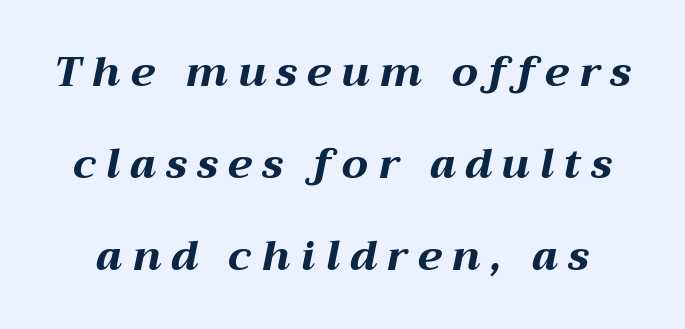
Q: Is the text bold? A: Yes.
Q: Is the text italic (slanted)? A: Yes, it leans right by about 12 degrees.
Q: Is the text underlined? A: No.
Q: Is the spacing between letters normal or unusually wide? A: Unusually wide.
Q: Is the spacing between lines tight, normal or loose? A: Loose.
Q: Width (condensed, normal, or wide)? A: Wide.
Q: Stroke contrast? A: Medium.
Q: x-height? A: Medium.
Q: Monospaced? A: No.
